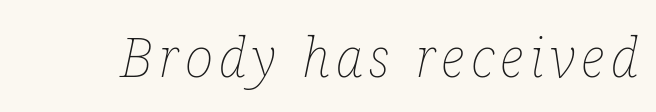
The image shows 54 px thin, condensed type, italic (leaning right); set not underlined; low stroke contrast and a medium x-height.
